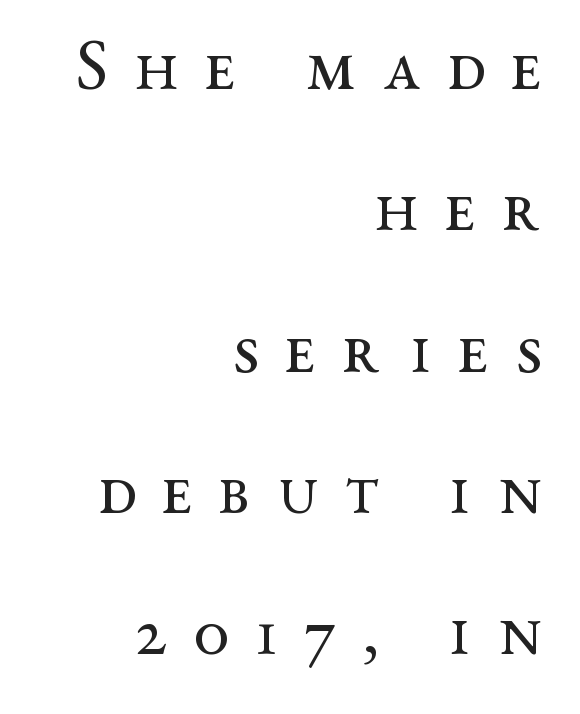
Q: Is the text bold? A: No.
Q: Is the text italic (slanted)? A: No, it is upright.
Q: Is the typeface a serif or a sans-serif typeface? A: Serif.
Q: Is the text underlined? A: No.
Q: How is the paragraph aligned? A: Right-aligned.
Q: Is the spacing between letters normal or unusually wide? A: Unusually wide.
Q: Is the spacing between lines tight, normal or loose? A: Loose.
Q: Width (condensed, normal, or wide)? A: Wide.
Q: Stroke contrast? A: Medium.
Q: x-height? A: Medium.
Q: Monospaced? A: No.
